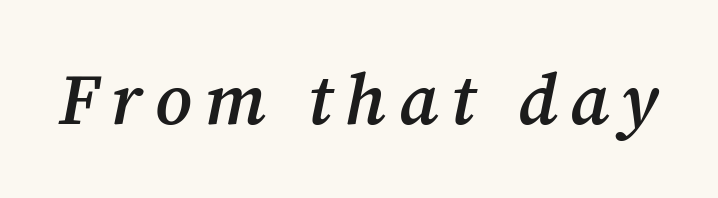
The image shows 71 px semibold serif type, italic (leaning right); set not underlined; medium stroke contrast and a medium x-height.
